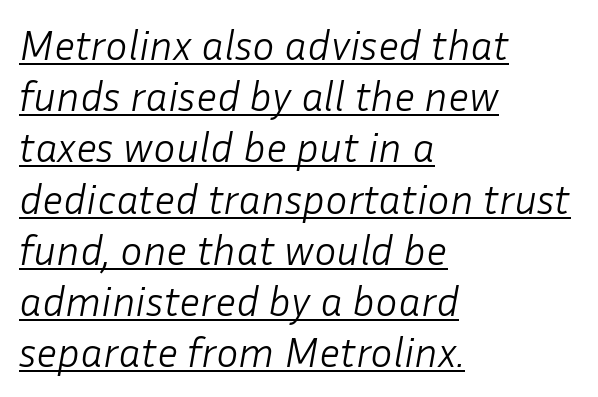
{"italic": "yes", "lean": "right", "slant_degrees": 10, "bold": "no", "weight": "light", "width": "normal", "stroke_contrast": "low", "x_height": "medium", "monospaced": "no", "underline": "yes", "align": "left", "line_spacing_ratio": 1.22, "letter_spacing": "normal", "letter_spacing_em": 0.0, "glyph_px": 42}
